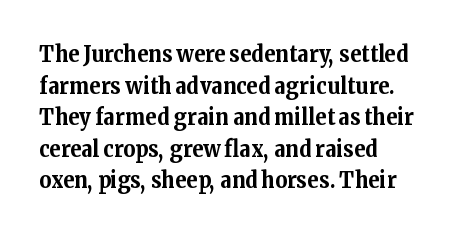
The image shows 23 px bold type, upright; set normal line spacing (1.37x), normal letter spacing, not underlined.
